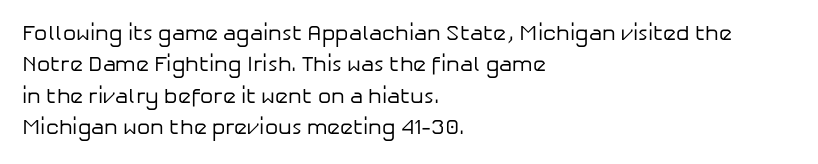
The image shows 21 px text type, upright; set left-aligned, normal line spacing (1.5x), normal letter spacing, not underlined.
